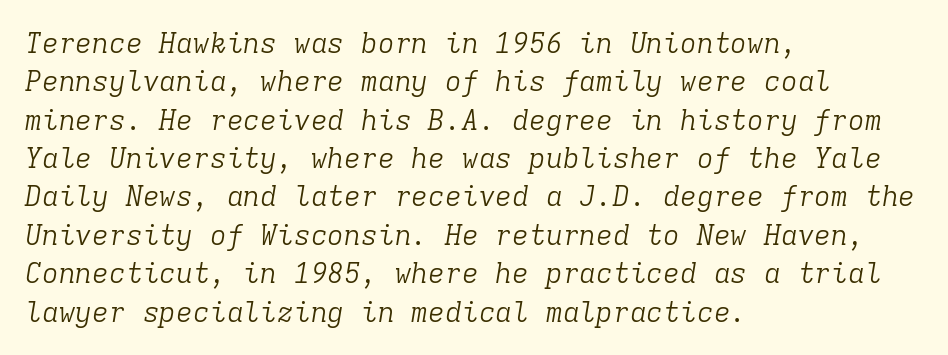
The image shows 28 px light serif type, italic (leaning right), monospaced; set left-aligned, normal line spacing (1.37x), normal letter spacing, not underlined; low stroke contrast and a medium x-height.
